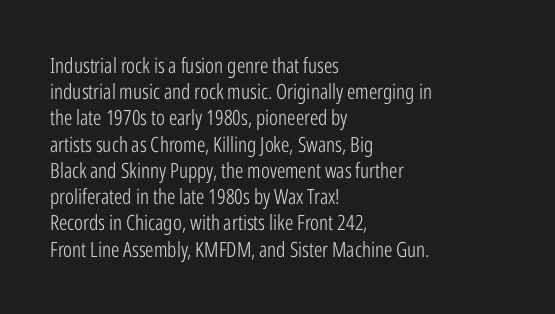
The image shows 21 px text type, upright; set left-aligned, normal line spacing (1.25x), normal letter spacing, not underlined.
